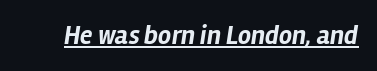
The image shows 26 px bold type, italic (leaning right); set normal letter spacing, underlined.
